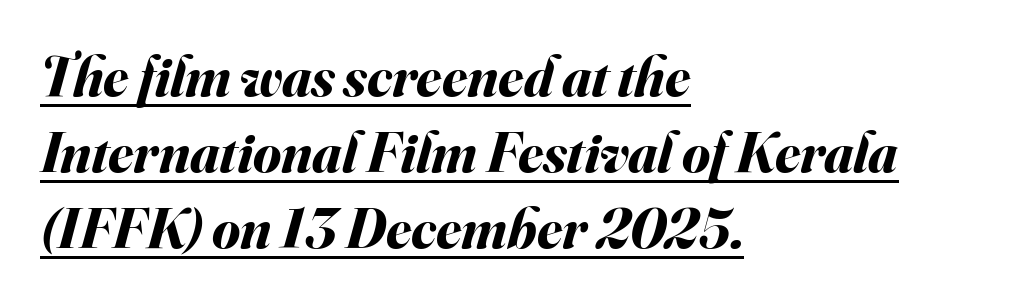
{"italic": "yes", "lean": "right", "slant_degrees": 16, "bold": "yes", "weight": "bold", "width": "normal", "stroke_contrast": "medium", "x_height": "small", "monospaced": "no", "underline": "yes", "align": "left", "line_spacing": "normal", "line_spacing_ratio": 1.33, "letter_spacing": "normal", "letter_spacing_em": 0.0, "glyph_px": 57}
